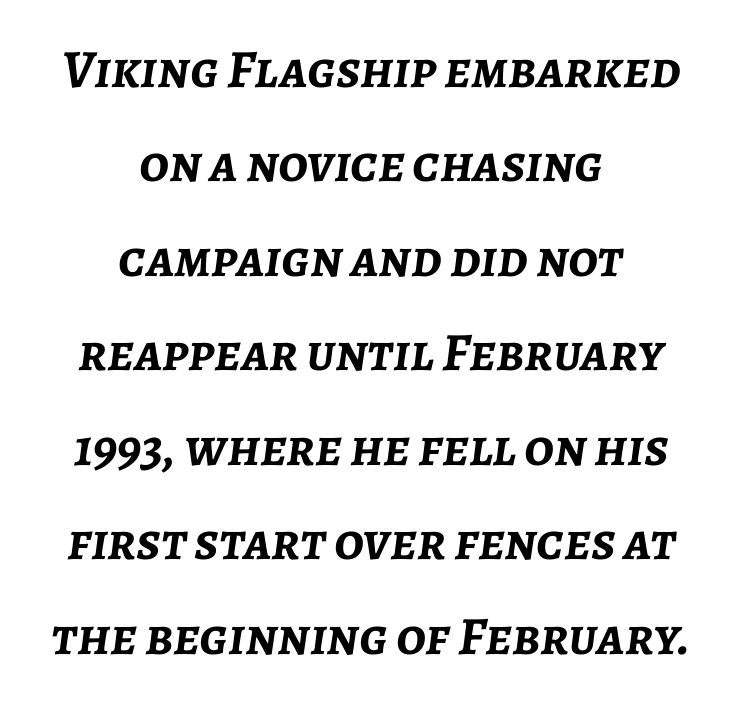
{"italic": "yes", "lean": "right", "slant_degrees": 7, "bold": "yes", "weight": "semibold", "width": "normal", "stroke_contrast": "low", "x_height": "medium", "monospaced": "no", "underline": "no", "align": "center", "line_spacing_ratio": 1.75, "letter_spacing": "normal", "letter_spacing_em": 0.0, "glyph_px": 54}
